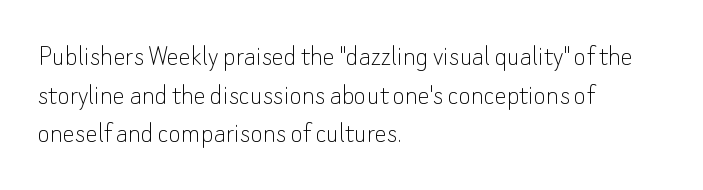
The image shows 30 px thin sans-serif type, upright; set left-aligned, normal line spacing (1.29x), normal letter spacing, not underlined; low stroke contrast and a small x-height.
